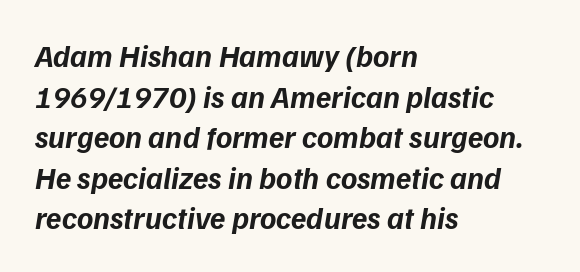
{"serif": "no", "bold": "yes", "weight": "bold", "width": "normal", "stroke_contrast": "low", "x_height": "medium", "monospaced": "no", "underline": "no", "align": "left", "line_spacing": "normal", "line_spacing_ratio": 1.31, "letter_spacing": "normal", "letter_spacing_em": 0.0, "glyph_px": 31}
